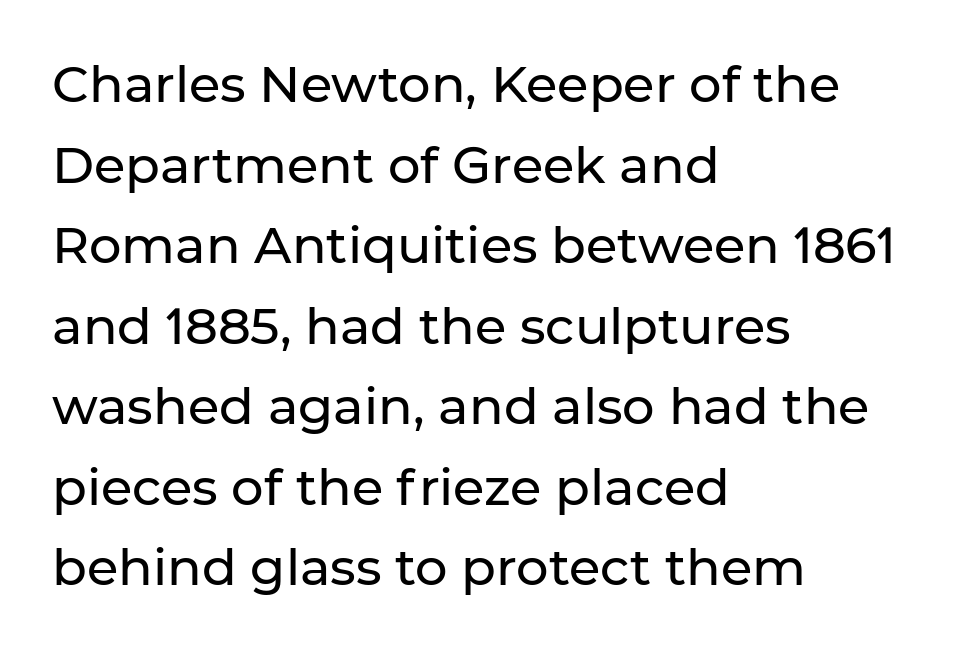
Q: Is the text italic (slanted)? A: No, it is upright.
Q: Is the typeface a serif or a sans-serif typeface? A: Sans-serif.
Q: Is the text underlined? A: No.
Q: How is the paragraph aligned? A: Left-aligned.
Q: Is the spacing between letters normal or unusually wide? A: Normal.
Q: Is the spacing between lines tight, normal or loose? A: Normal.
Q: Width (condensed, normal, or wide)? A: Normal.
Q: Stroke contrast? A: Low.
Q: x-height? A: Medium.
Q: Monospaced? A: No.
